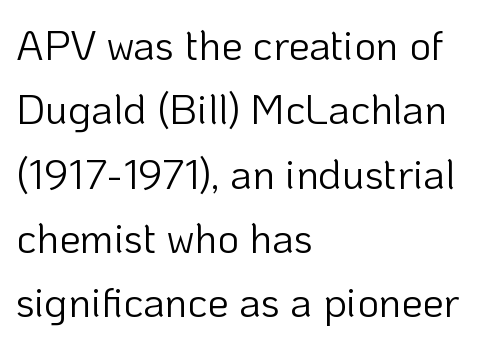
{"serif": "no", "italic": "no", "bold": "no", "weight": "light", "width": "normal", "stroke_contrast": "low", "x_height": "medium", "monospaced": "no", "underline": "no", "align": "left", "line_spacing": "normal", "line_spacing_ratio": 1.53, "letter_spacing": "normal", "letter_spacing_em": 0.0, "glyph_px": 42}
